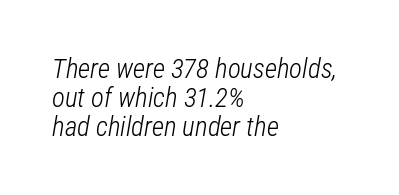
{"italic": "yes", "lean": "right", "slant_degrees": 12, "bold": "no", "underline": "no", "align": "left", "line_spacing": "tight", "line_spacing_ratio": 1.07, "letter_spacing": "normal", "letter_spacing_em": 0.0, "glyph_px": 27}
